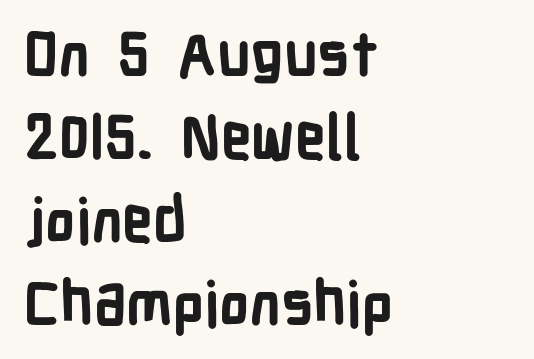
This rendering uses left alignment, leaving the right contour irregular. Observe the ordinary spacing: letters are neighbours, not strangers. What weight is shown? A full bold with thick strokes. If you drew a line through each stem, it would be perfectly vertical. The rows are spaced the way most documents space them. Anything drawn beneath the words? Only blank space.
